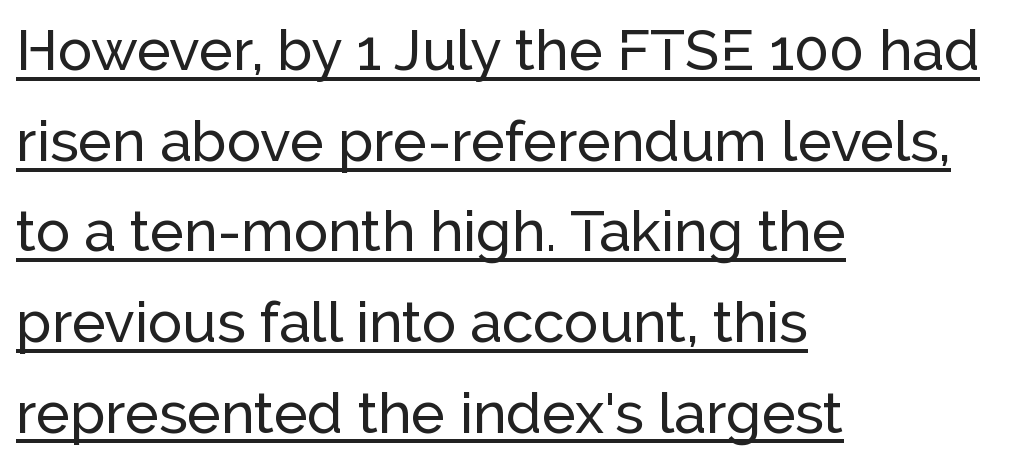
{"serif": "no", "italic": "no", "width": "normal", "stroke_contrast": "low", "x_height": "medium", "monospaced": "no", "underline": "yes", "align": "left", "line_spacing": "normal", "line_spacing_ratio": 1.59, "letter_spacing": "normal", "letter_spacing_em": 0.0, "glyph_px": 57}
